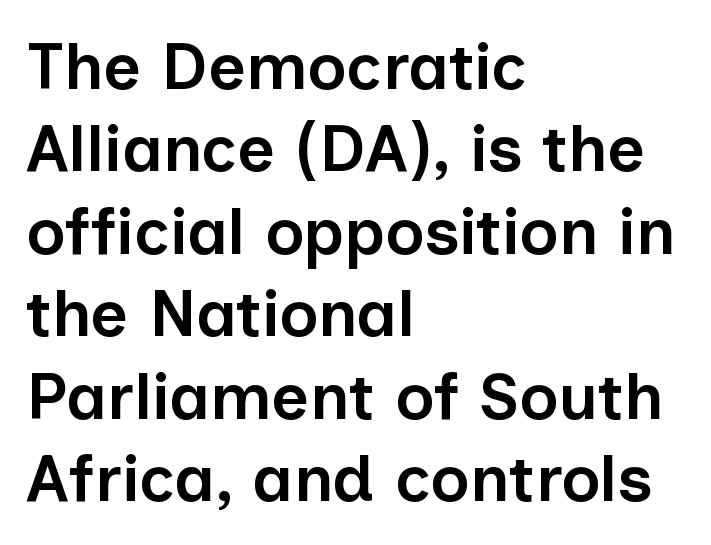
{"serif": "no", "italic": "no", "bold": "semi", "weight": "semibold", "width": "normal", "stroke_contrast": "low", "x_height": "medium", "monospaced": "no", "underline": "no", "align": "left", "line_spacing": "normal", "line_spacing_ratio": 1.25, "letter_spacing": "normal", "letter_spacing_em": 0.0, "glyph_px": 66}
